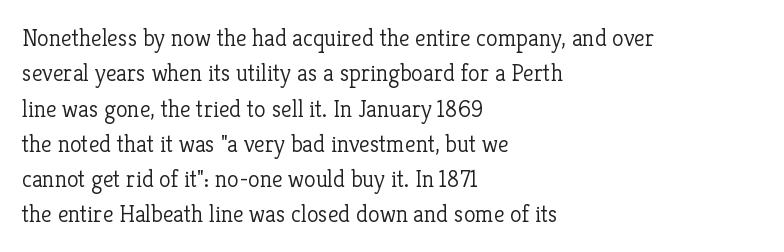
Tracking value appears to be zero — textbook default spacing. Posture: straight, roman, zero tilt. Leftover space on each line is placed entirely after the last word. This is not heavy type; no bold has been used.
